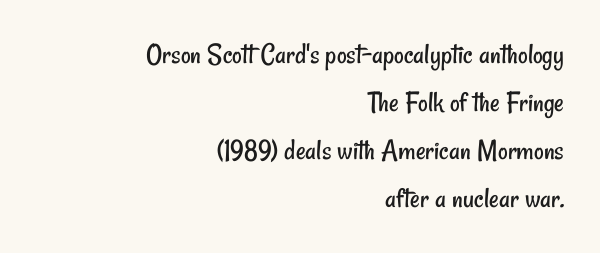
Q: Is the text bold? A: No.
Q: Is the typeface a serif or a sans-serif typeface? A: Sans-serif.
Q: Is the text underlined? A: No.
Q: How is the paragraph aligned? A: Right-aligned.
Q: Is the spacing between letters normal or unusually wide? A: Normal.
Q: Is the spacing between lines tight, normal or loose? A: Normal.
Q: Width (condensed, normal, or wide)? A: Condensed.
Q: Stroke contrast? A: Low.
Q: x-height? A: Small.
Q: Monospaced? A: No.
